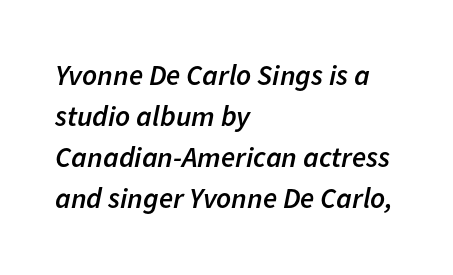
The image shows 29 px semibold type, italic (leaning right); set left-aligned, normal line spacing (1.41x), normal letter spacing, not underlined; low stroke contrast and a medium x-height.
